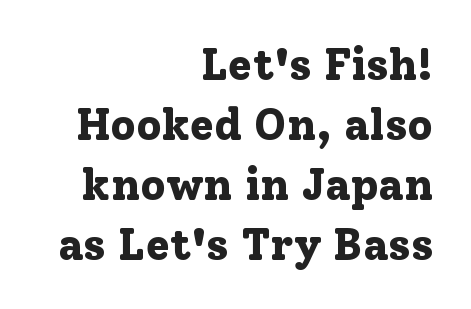
{"serif": "yes", "italic": "no", "bold": "yes", "weight": "bold", "width": "normal", "stroke_contrast": "low", "x_height": "medium", "monospaced": "no", "underline": "no", "align": "right", "line_spacing": "normal", "line_spacing_ratio": 1.36, "letter_spacing": "normal", "letter_spacing_em": 0.0, "glyph_px": 44}
